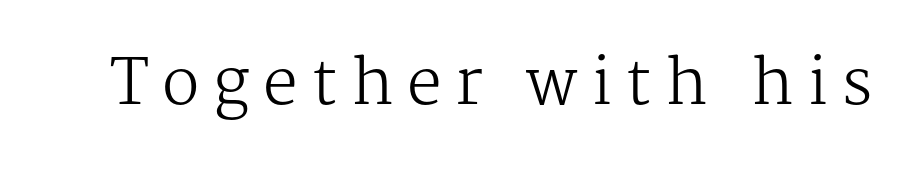
Q: Is the text bold? A: No.
Q: Is the text italic (slanted)? A: No, it is upright.
Q: Is the typeface a serif or a sans-serif typeface? A: Serif.
Q: Is the text underlined? A: No.
Q: Is the spacing between letters normal or unusually wide? A: Unusually wide.
Q: Width (condensed, normal, or wide)? A: Normal.
Q: Stroke contrast? A: Medium.
Q: x-height? A: Medium.
Q: Monospaced? A: No.
